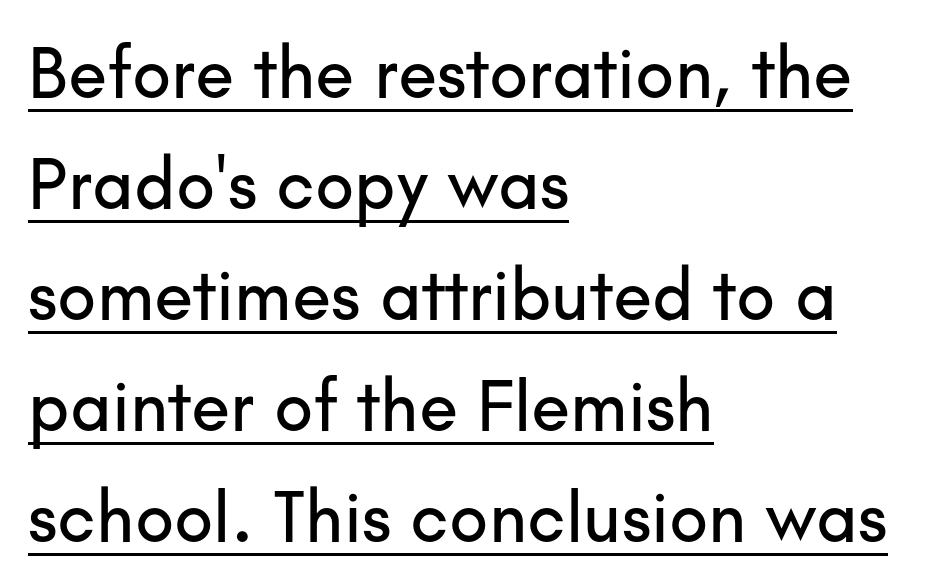
What decoration does the sample have? An underline. The rendering anchors every line to the left-hand side. This is the regular roman posture of the typeface. These lines sit exactly where default settings would place them. A typesetter would label this face a sans.
